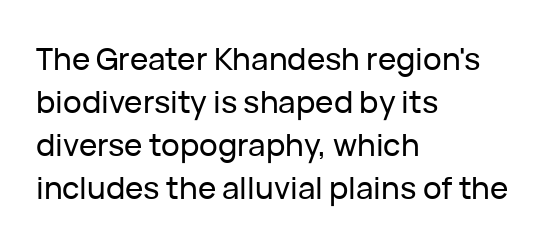
Is this a fixed-width face? No — the glyphs have proportional, varying widths. If you drew a line through each stem, it would be perfectly vertical. In terms of letterspacing, this is plain default setting. These lines are set flush left with a ragged right edge. Descender tails drop into unmarked territory.
